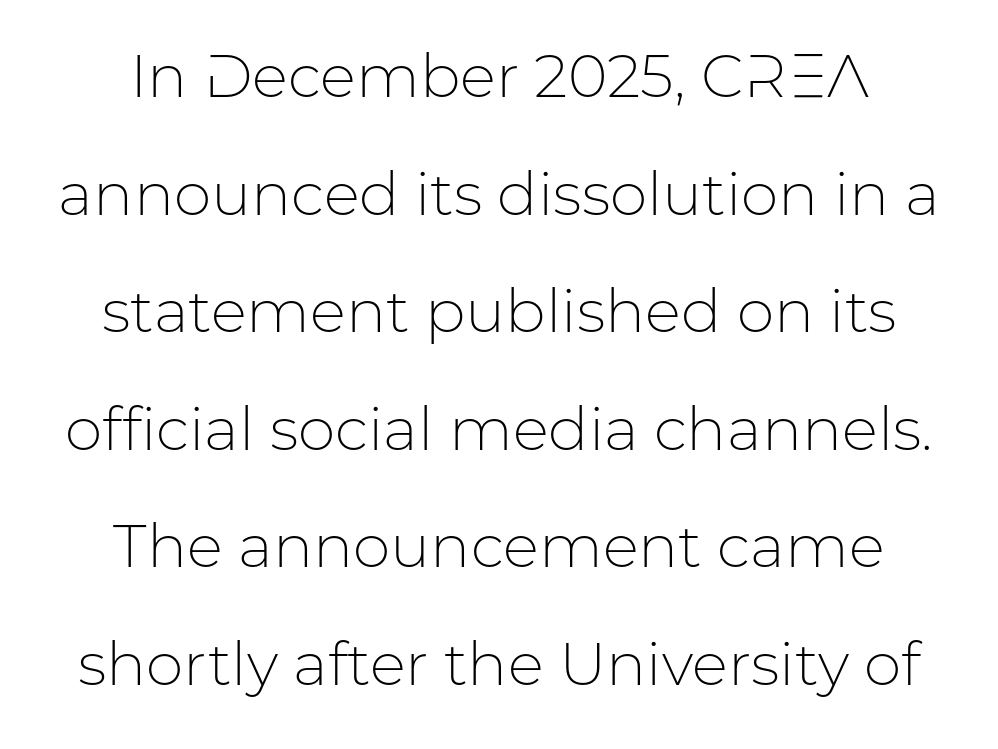
The space between consecutive lines is lavish. The letters advance in unequal steps, a hallmark of proportional type. Typographically, this falls in the sans-serif category. A roman cut, with each character standing at attention.
